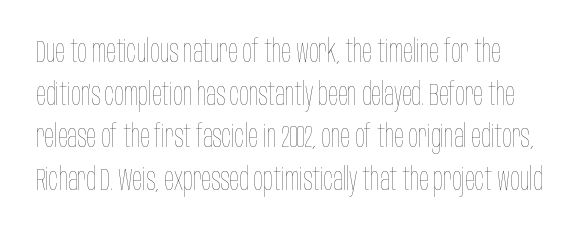
This block has exactly the height ordinary leading produces. Tracking here is standard; glyphs follow each other at the usual distance. The lettering holds an erect, upright posture throughout. No heavy texture on the line: the type isn't bold. Here the designer chose a conventional face with non-uniform glyph widths.
